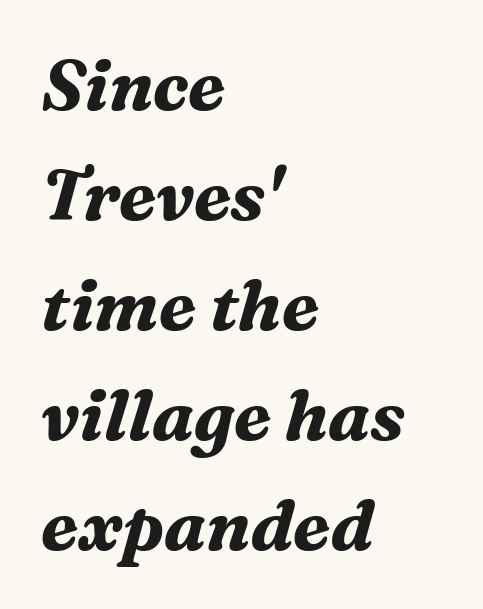
Each line starts at the same left margin while the right side varies. Weight: bold. Tall strokes in this sample are angled rather than plumb. Proportional: the letters do not fall into vertical columns. Clear beneath every line of the passage. Yep, those are serifs on the letters.
